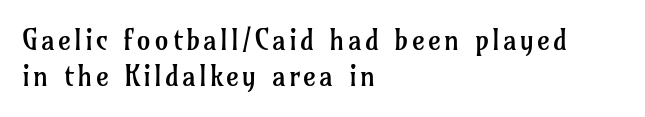
Q: Is the text bold? A: No.
Q: Is the text italic (slanted)? A: No, it is upright.
Q: Is the typeface a serif or a sans-serif typeface? A: Serif.
Q: Is the text underlined? A: No.
Q: How is the paragraph aligned? A: Left-aligned.
Q: Is the spacing between lines tight, normal or loose? A: Normal.
Q: Width (condensed, normal, or wide)? A: Normal.
Q: Stroke contrast? A: Low.
Q: x-height? A: Medium.
Q: Monospaced? A: No.
